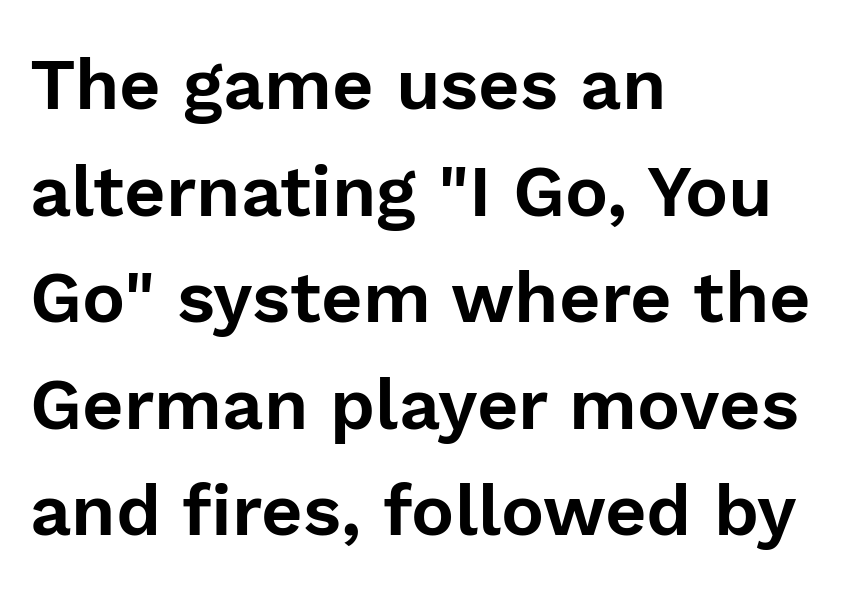
The image shows 72 px sans-serif type, upright; set left-aligned, normal line spacing (1.48x), normal letter spacing, not underlined; low stroke contrast and a medium x-height.
